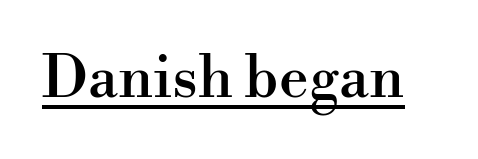
The image shows 59 px serif type, upright; set normal letter spacing, underlined; high stroke contrast and a small x-height.
